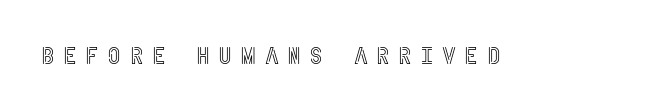
The image shows 24 px text type, upright; set unusually wide letter spacing (+0.34 em), not underlined.
